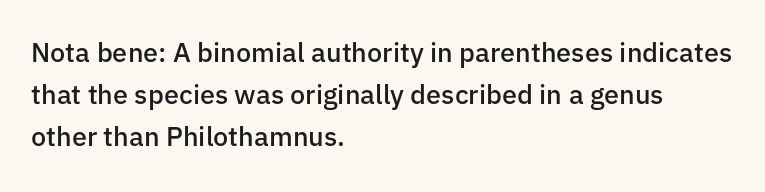
Q: Is the text bold? A: Semi-bold.
Q: Is the text italic (slanted)? A: No, it is upright.
Q: Is the text underlined? A: No.
Q: How is the paragraph aligned? A: Left-aligned.
Q: Is the spacing between letters normal or unusually wide? A: Normal.
Q: Is the spacing between lines tight, normal or loose? A: Normal.
